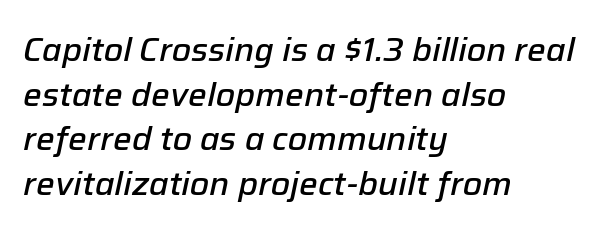
Descender tails drop into unmarked territory. Whoever set this chose a conventional vertical rhythm. This is oblique type, the kind used for emphasis or titles. Each line starts at the same left margin while the right side varies. In terms of weight, the rendering is demibold, just under bold. There is no visible air inserted between adjacent glyphs.
